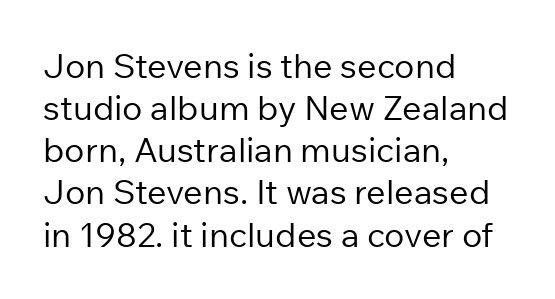
{"serif": "no", "italic": "no", "bold": "no", "weight": "regular", "width": "normal", "stroke_contrast": "low", "x_height": "medium", "monospaced": "no", "underline": "no", "align": "left", "line_spacing_ratio": 1.24, "letter_spacing": "normal", "letter_spacing_em": 0.0, "glyph_px": 34}
